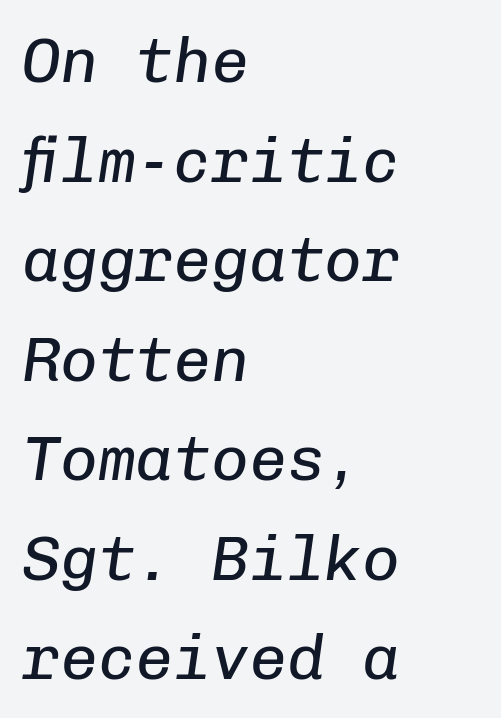
The image shows 63 px regular-weight type, italic (leaning right), monospaced; set left-aligned, normal line spacing (1.58x), normal letter spacing, not underlined; low stroke contrast and a medium x-height.
